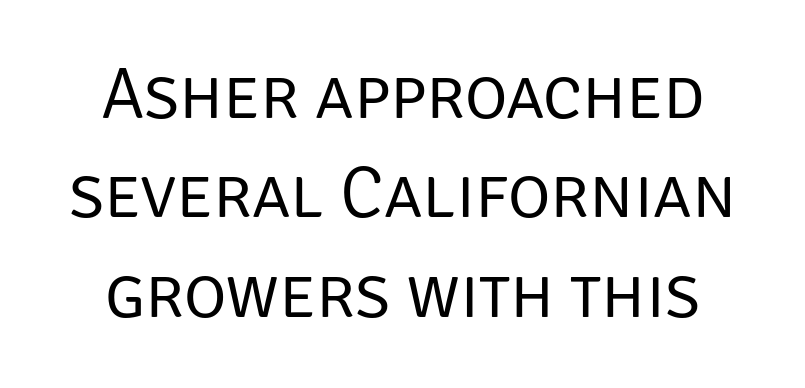
The image shows 73 px regular-weight sans-serif type, upright; set normal line spacing (1.36x), normal letter spacing, not underlined; low stroke contrast and a large x-height.
